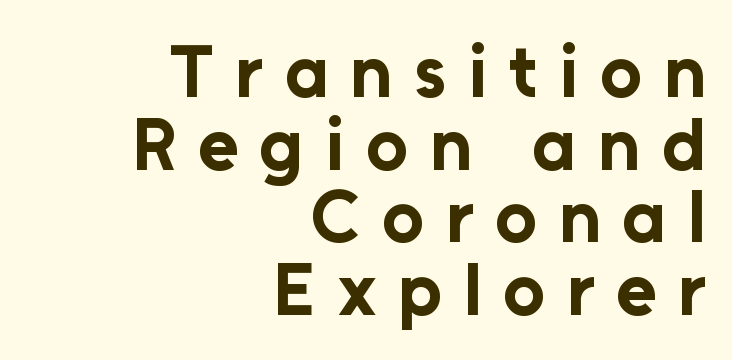
{"serif": "no", "italic": "no", "bold": "yes", "weight": "bold", "width": "normal", "stroke_contrast": "low", "x_height": "medium", "monospaced": "no", "underline": "no", "align": "right", "line_spacing": "tight", "line_spacing_ratio": 0.98, "letter_spacing": "wide", "letter_spacing_em": 0.29, "glyph_px": 74}
